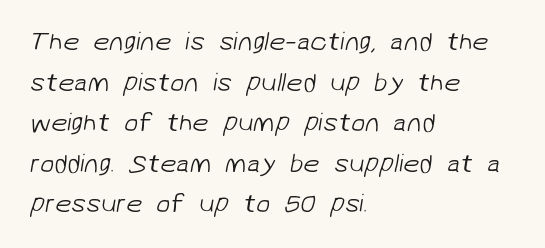
The image shows 26 px text type; set left-aligned, normal line spacing (1.56x), normal letter spacing, not underlined.
